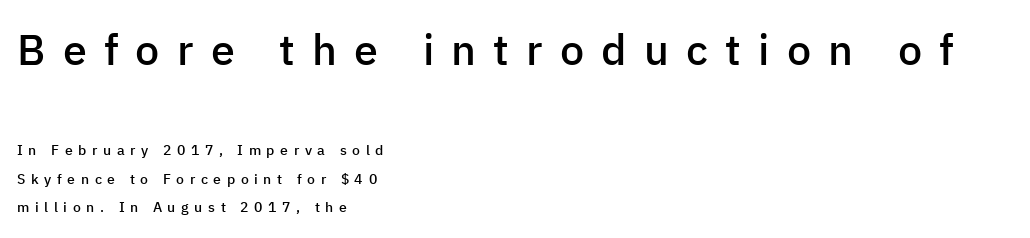
Q: Is the text bold? A: Semi-bold.
Q: Is the text italic (slanted)? A: No, it is upright.
Q: Is the typeface a serif or a sans-serif typeface? A: Sans-serif.
Q: Is the text underlined? A: No.
Q: How is the paragraph aligned? A: Left-aligned.
Q: Is the spacing between letters normal or unusually wide? A: Unusually wide.
Q: Is the spacing between lines tight, normal or loose? A: Loose.
Q: Which block of text is set in a larger size, the first (top) or the second (bottom)? A: The first (top) one.
Q: Width (condensed, normal, or wide)? A: Normal.
Q: Stroke contrast? A: Low.
Q: x-height? A: Medium.
Q: Monospaced? A: No.
